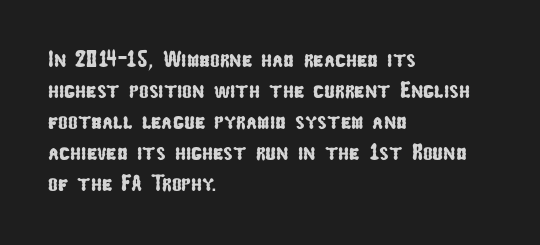
The image shows 23 px text type; set left-aligned, normal line spacing (1.35x), normal letter spacing, not underlined.
